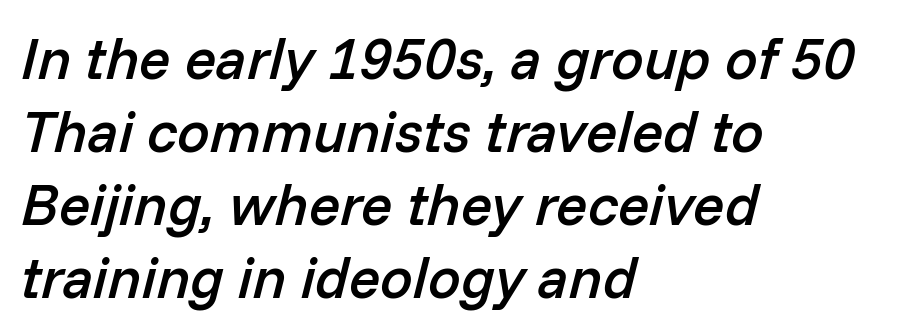
{"italic": "yes", "lean": "right", "slant_degrees": 14, "bold": "semi", "weight": "semibold", "width": "normal", "stroke_contrast": "low", "x_height": "medium", "monospaced": "no", "underline": "no", "align": "left", "line_spacing": "normal", "line_spacing_ratio": 1.26, "letter_spacing": "normal", "letter_spacing_em": 0.0, "glyph_px": 58}
